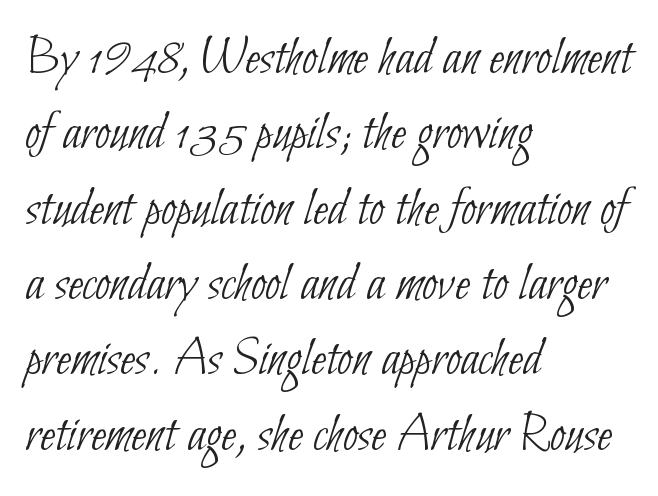
The typesetter chose a ragged-right arrangement here. Check under the words: just untouched page. Letter spacing: default. Character widths vary here, with narrow letters taking less room than wide ones.
